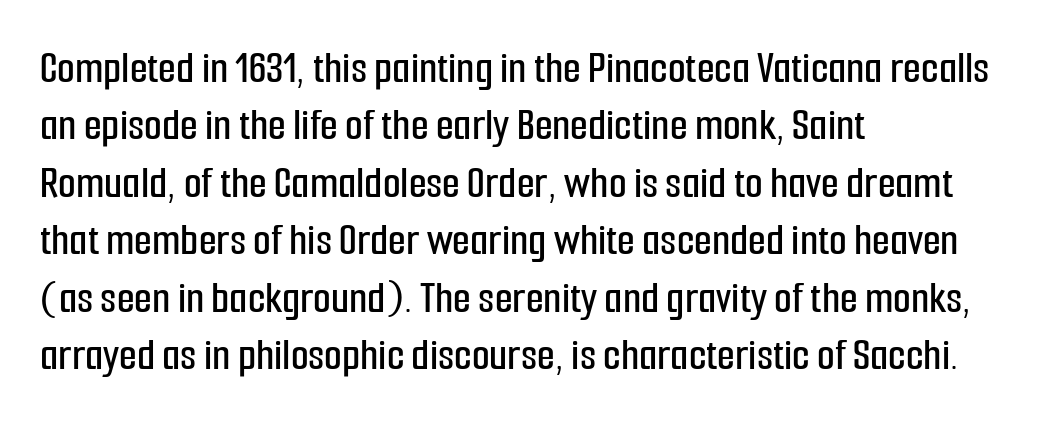
{"serif": "no", "italic": "no", "width": "condensed", "stroke_contrast": "low", "x_height": "medium", "monospaced": "no", "underline": "no", "align": "left", "line_spacing": "normal", "line_spacing_ratio": 1.25, "letter_spacing": "normal", "letter_spacing_em": 0.0, "glyph_px": 46}
